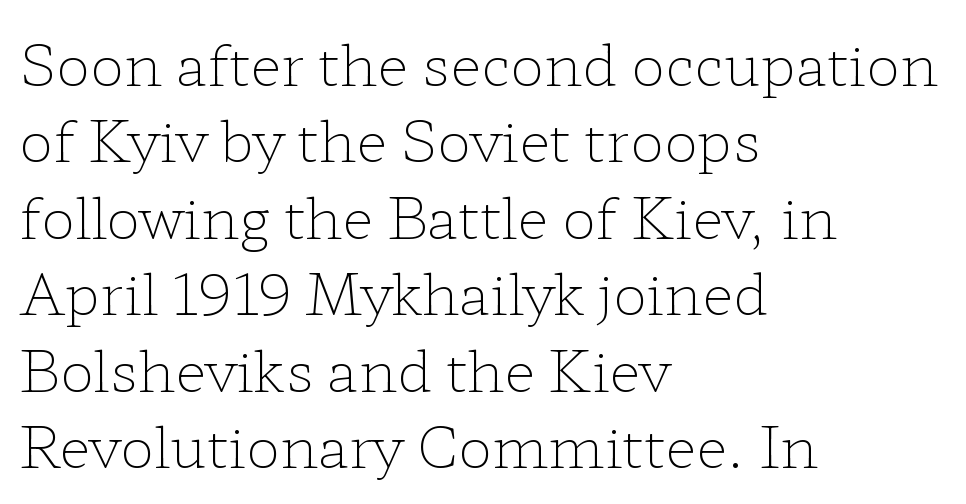
Q: Is the text bold? A: No.
Q: Is the text italic (slanted)? A: No, it is upright.
Q: Is the typeface a serif or a sans-serif typeface? A: Serif.
Q: Is the text underlined? A: No.
Q: How is the paragraph aligned? A: Left-aligned.
Q: Is the spacing between letters normal or unusually wide? A: Normal.
Q: Is the spacing between lines tight, normal or loose? A: Normal.
Q: Width (condensed, normal, or wide)? A: Wide.
Q: Stroke contrast? A: Low.
Q: x-height? A: Medium.
Q: Monospaced? A: No.
